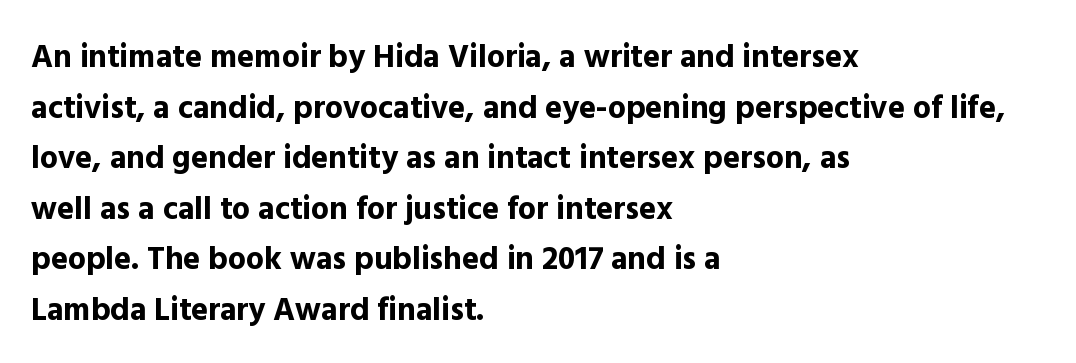
The image shows 32 px bold sans-serif type, upright; set left-aligned, normal line spacing (1.58x), normal letter spacing, not underlined; a medium x-height.
